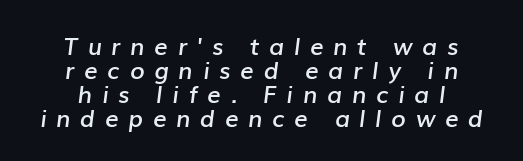
The image shows 24 px text type, italic (leaning right); set centered, tight line spacing (1.0x), unusually wide letter spacing (+0.4 em), not underlined.
